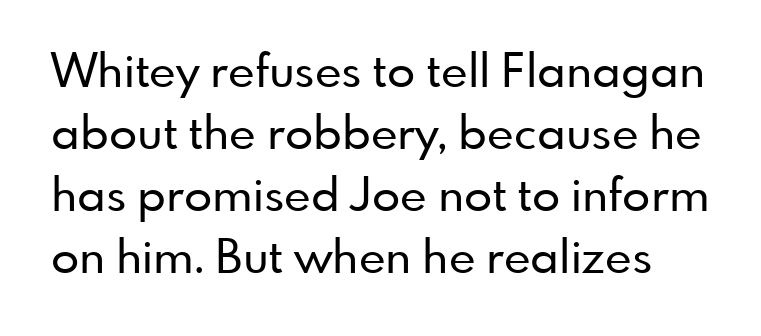
Q: Is the text italic (slanted)? A: No, it is upright.
Q: Is the typeface a serif or a sans-serif typeface? A: Sans-serif.
Q: Is the text underlined? A: No.
Q: Is the spacing between letters normal or unusually wide? A: Normal.
Q: Is the spacing between lines tight, normal or loose? A: Normal.
Q: Width (condensed, normal, or wide)? A: Normal.
Q: Stroke contrast? A: Low.
Q: x-height? A: Small.
Q: Monospaced? A: No.
